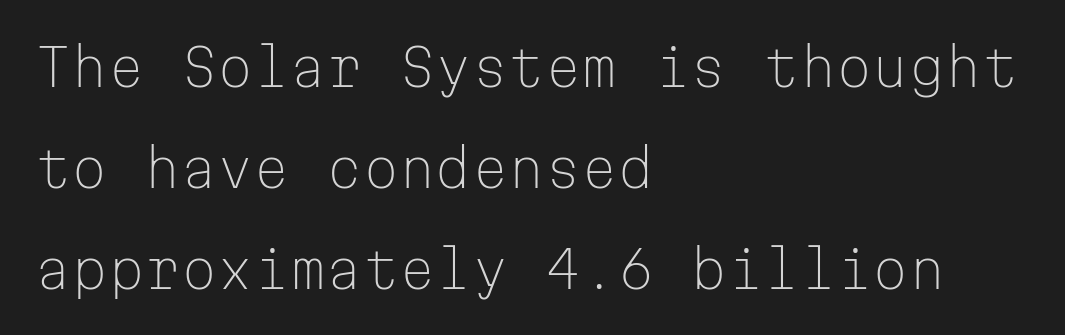
{"serif": "no", "italic": "no", "bold": "no", "weight": "light", "width": "normal", "stroke_contrast": "low", "x_height": "medium", "monospaced": "yes", "underline": "no", "align": "left", "line_spacing": "loose", "line_spacing_ratio": 1.94, "letter_spacing": "normal", "letter_spacing_em": 0.0, "glyph_px": 52}
